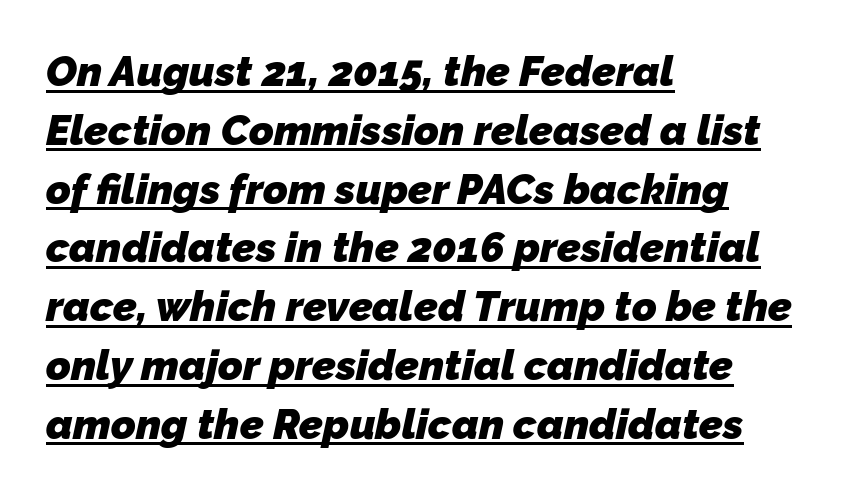
Nothing sits at the stroke ends, so this counts as sans-serif. Each word holds together tightly as a unit, with standard inter-letter gaps. This sample keeps an unexceptional amount of space between lines. Chunky letters — that's bold for sure. The passage is arranged the way most books set body copy — flush left.
